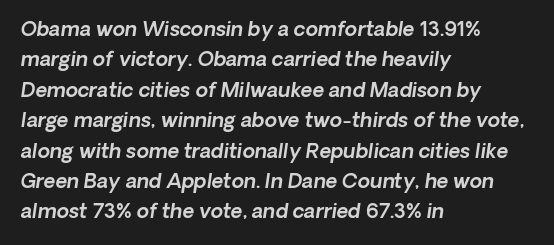
The image shows 20 px text type; set left-aligned, normal line spacing (1.52x), normal letter spacing, not underlined.
